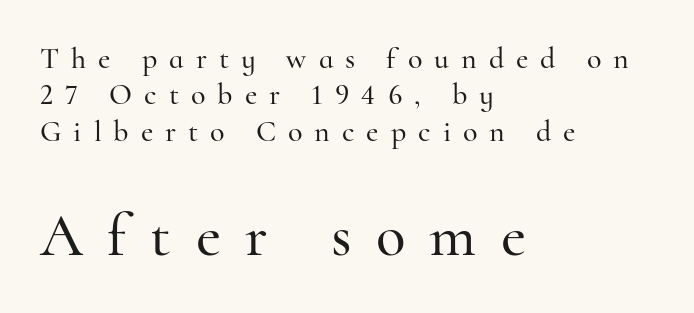
{"serif": "yes", "italic": "no", "width": "normal", "stroke_contrast": "high", "x_height": "small", "monospaced": "no", "underline": "no", "align": "left", "line_spacing_ratio": 1.21, "letter_spacing": "wide", "letter_spacing_em": 0.4, "larger_block": "second", "size_ratio": 2.03, "glyph_px": 61}
